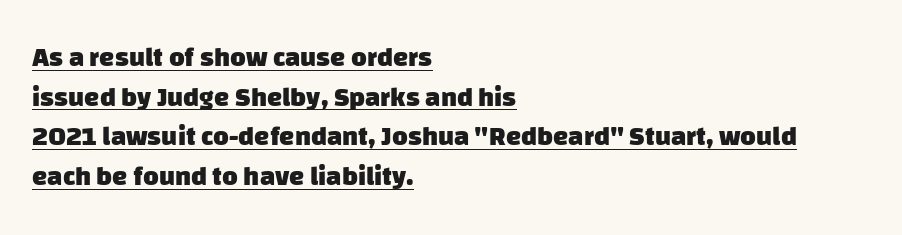
{"bold": "yes", "underline": "yes", "align": "left", "line_spacing": "normal", "line_spacing_ratio": 1.47, "letter_spacing": "normal", "letter_spacing_em": 0.0, "glyph_px": 27}
